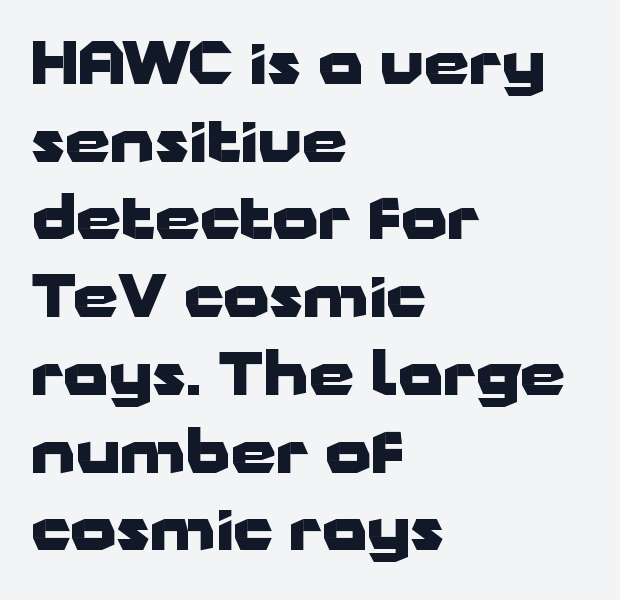
The image shows 58 px heavy, wide sans-serif type, upright; set left-aligned, normal line spacing (1.34x), normal letter spacing, not underlined; low stroke contrast and a medium x-height.
